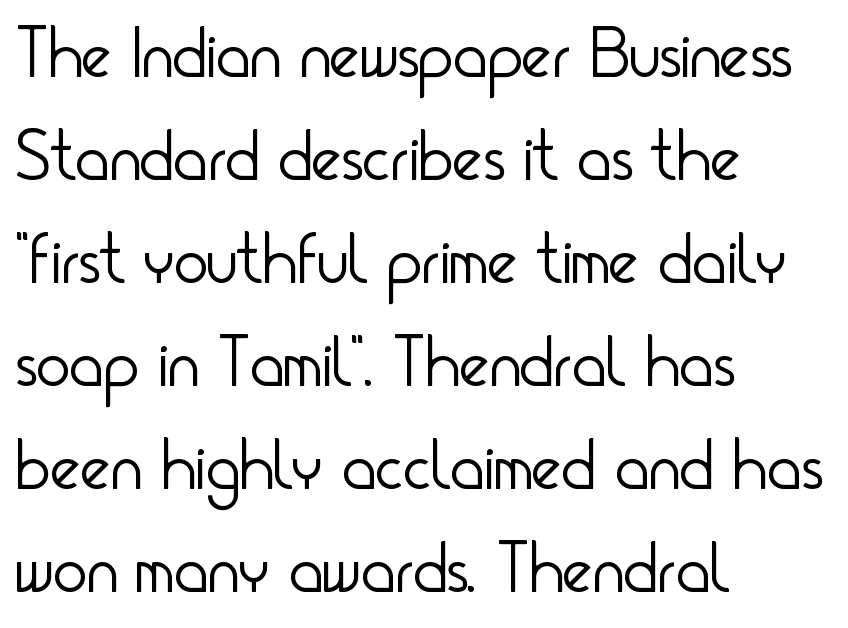
Each letter keeps its own natural width here, so spacing adapts to shape. Descender tails drop into unmarked territory. Style check: upright. You can tell from the bare stems that sans-serif type was used.
